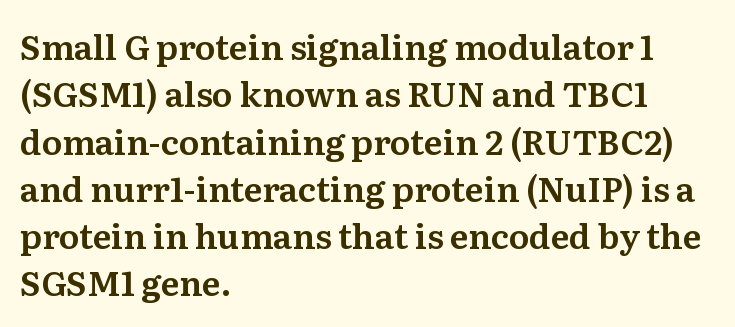
The image shows 34 px serif type, upright; set left-aligned, normal line spacing (1.39x), normal letter spacing, not underlined; medium stroke contrast and a medium x-height.
